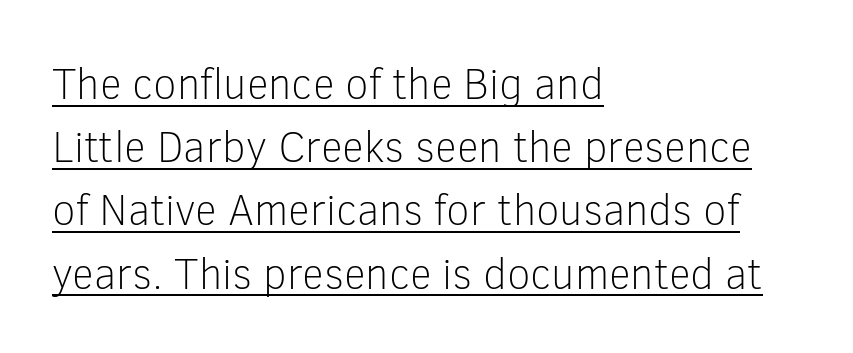
{"serif": "no", "italic": "no", "bold": "no", "weight": "light", "width": "normal", "stroke_contrast": "low", "x_height": "medium", "monospaced": "no", "underline": "yes", "align": "left", "line_spacing": "normal", "line_spacing_ratio": 1.47, "letter_spacing": "normal", "letter_spacing_em": 0.0, "glyph_px": 43}
